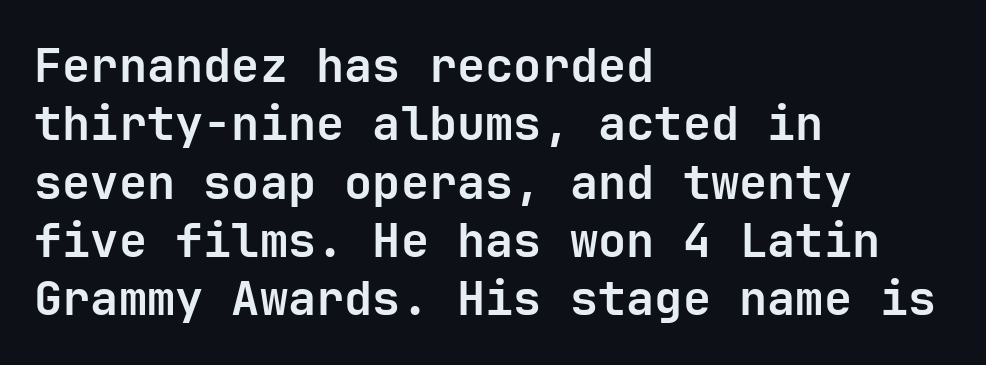
The image shows 47 px bold sans-serif type, upright, monospaced; set left-aligned, line spacing 1.24x, normal letter spacing, not underlined; low stroke contrast and a medium x-height.
